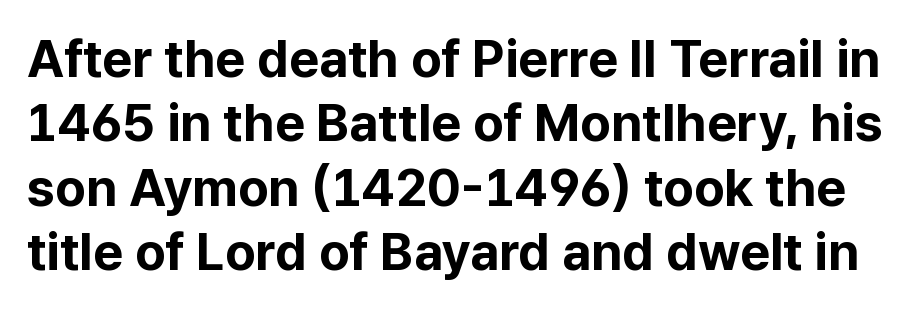
{"serif": "no", "italic": "no", "bold": "yes", "weight": "bold", "width": "normal", "stroke_contrast": "low", "x_height": "medium", "monospaced": "no", "underline": "no", "line_spacing_ratio": 1.24, "letter_spacing": "normal", "letter_spacing_em": 0.0, "glyph_px": 52}
